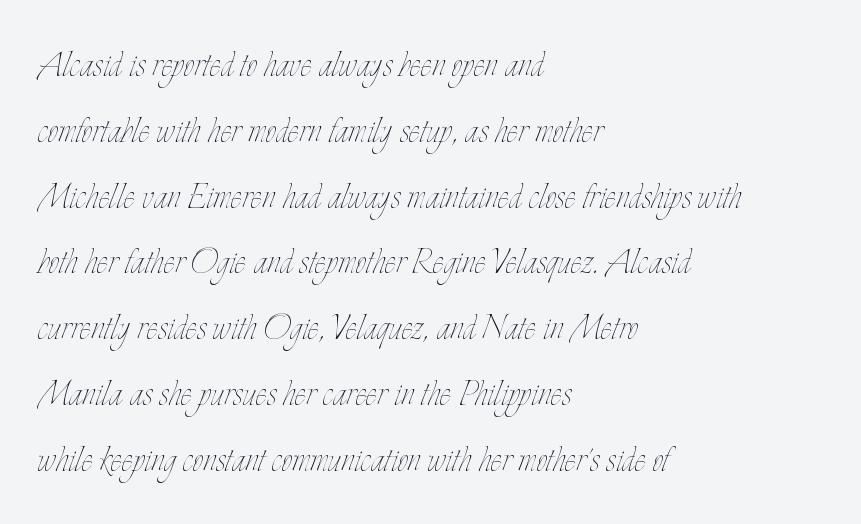
The type is set solid horizontally, with unmodified tracking. The letters advance in unequal steps, a hallmark of proportional type. The baseline area is clear. The ragged edge is on the right, which tells us the setting is flush left. In terms of leading, this rendering sits right in the middle.
